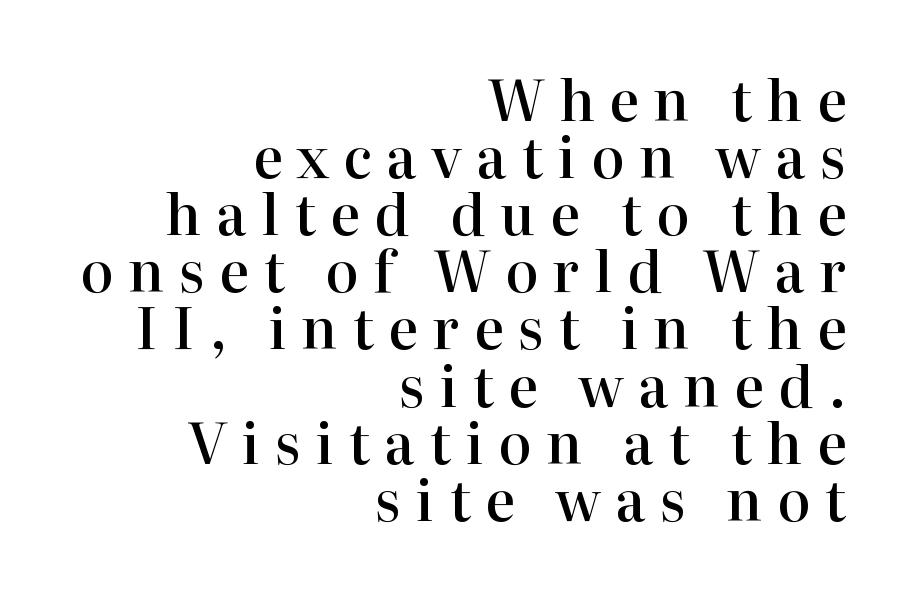
Q: Is the text bold? A: Semi-bold.
Q: Is the text italic (slanted)? A: No, it is upright.
Q: Is the typeface a serif or a sans-serif typeface? A: Serif.
Q: Is the text underlined? A: No.
Q: How is the paragraph aligned? A: Right-aligned.
Q: Is the spacing between letters normal or unusually wide? A: Unusually wide.
Q: Is the spacing between lines tight, normal or loose? A: Tight.
Q: Width (condensed, normal, or wide)? A: Normal.
Q: Stroke contrast? A: High.
Q: x-height? A: Medium.
Q: Monospaced? A: No.
